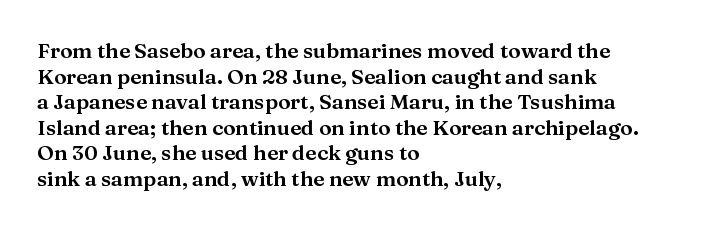
Q: Is the text italic (slanted)? A: No, it is upright.
Q: Is the text underlined? A: No.
Q: How is the paragraph aligned? A: Left-aligned.
Q: Is the spacing between letters normal or unusually wide? A: Normal.
